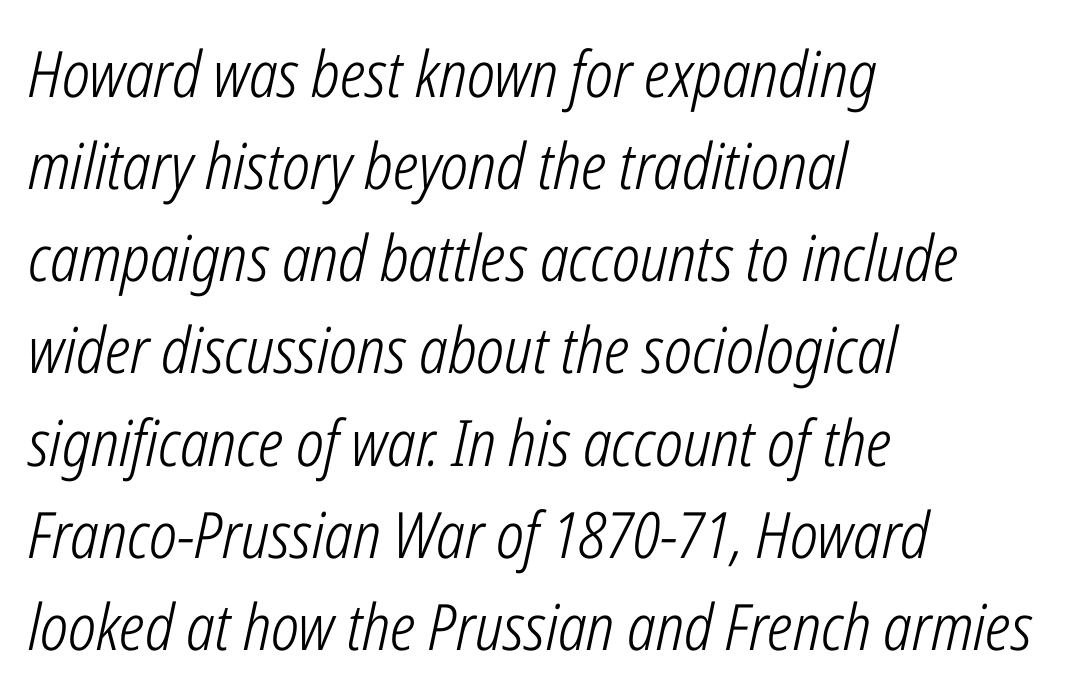
Nobody touched the tracking dial on this one. Rendered with sloped, italic letterforms. A classic flush-left, rag-right setting is used for this passage. Whoever set this chose a conventional vertical rhythm. Weight: regular or lighter.
